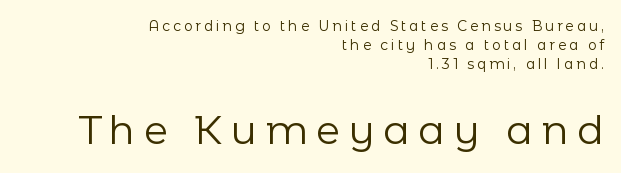
The image shows 40 px regular-weight sans-serif type, upright; set right-aligned, normal line spacing (1.34x), unusually wide letter spacing (+0.2 em), not underlined; the second (bottom) block is 2.86x larger; low stroke contrast and a medium x-height.
